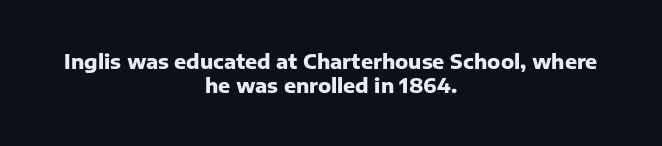
I'd describe the lettering as bold — thick and assertive. This rendering uses center alignment, leaving both contours irregular but symmetric. The rendering keeps characters at their native spacing. Descenders are the only things crossing below the line. Does the lettering tilt? It doesn't — this is upright.
